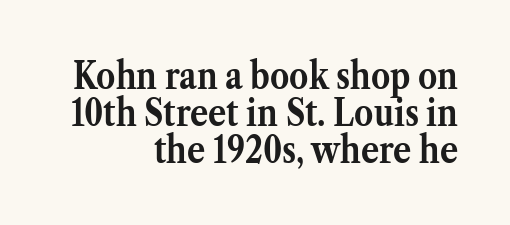
{"serif": "yes", "italic": "no", "bold": "yes", "weight": "semibold", "width": "normal", "stroke_contrast": "medium", "x_height": "medium", "monospaced": "no", "underline": "no", "align": "right", "line_spacing": "tight", "line_spacing_ratio": 0.97, "letter_spacing": "normal", "letter_spacing_em": 0.0, "glyph_px": 38}
